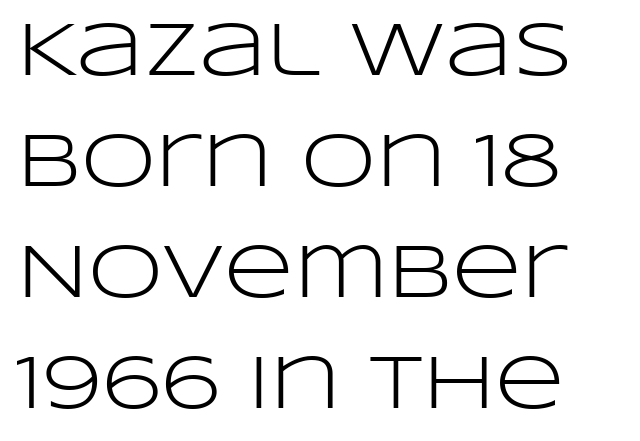
Posture: vertical. The face used here is rendered with its standard letterfit. Normally led — the rows are evenly, conventionally spaced. Heaviness? Minimal to ordinary, like unemphasized prose.
